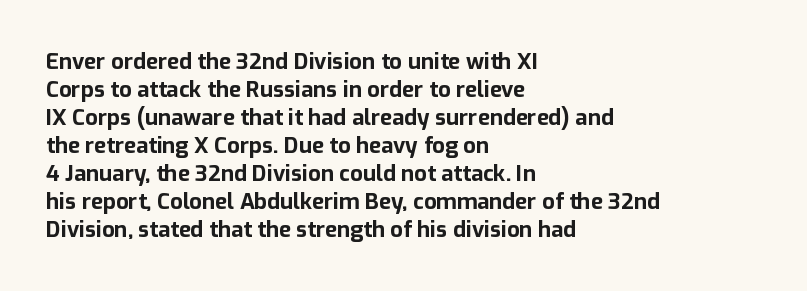
{"italic": "no", "bold": "yes", "underline": "no", "align": "left", "line_spacing": "normal", "line_spacing_ratio": 1.27, "letter_spacing": "normal", "letter_spacing_em": 0.0, "glyph_px": 22}
